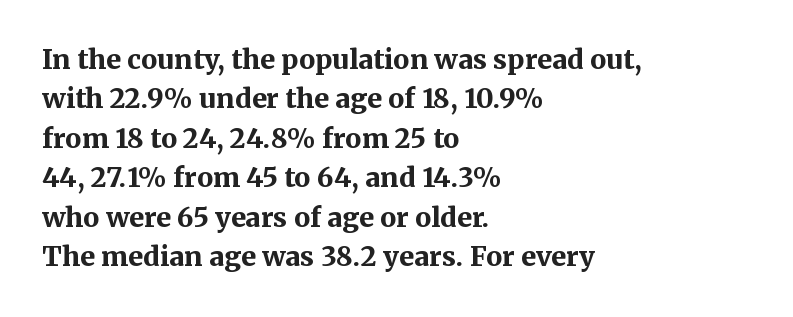
The line texture is even and compact thanks to regular tracking. Notice how the passage keeps a crisp vertical edge on the left only. Rendered with straight, roman letterforms. A bare baseline throughout the passage. One glance says typical: line gaps are just what's usual.
